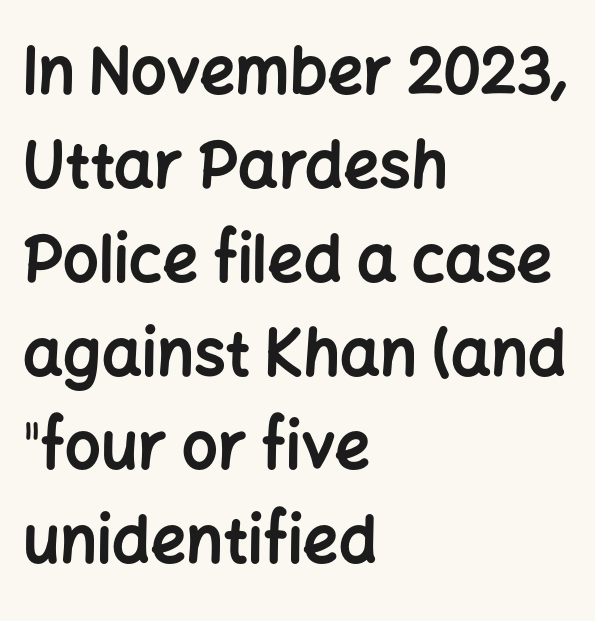
{"serif": "no", "italic": "no", "bold": "yes", "weight": "bold", "width": "normal", "stroke_contrast": "low", "x_height": "medium", "monospaced": "no", "underline": "no", "align": "left", "line_spacing": "normal", "line_spacing_ratio": 1.49, "letter_spacing": "normal", "letter_spacing_em": 0.0, "glyph_px": 63}
